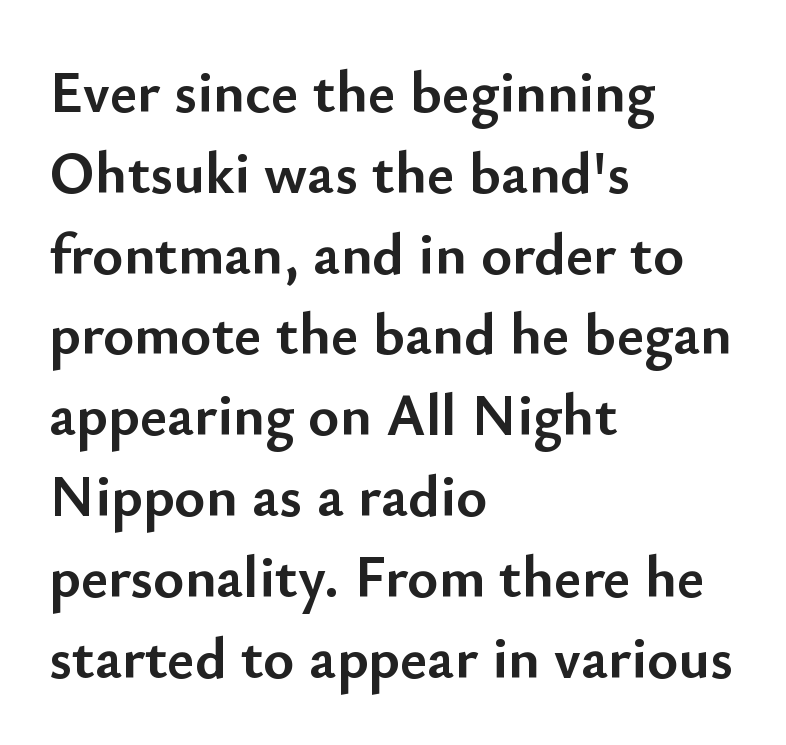
The image shows 59 px semibold sans-serif type, upright; set left-aligned, normal line spacing (1.37x), normal letter spacing, not underlined; low stroke contrast and a small x-height.
